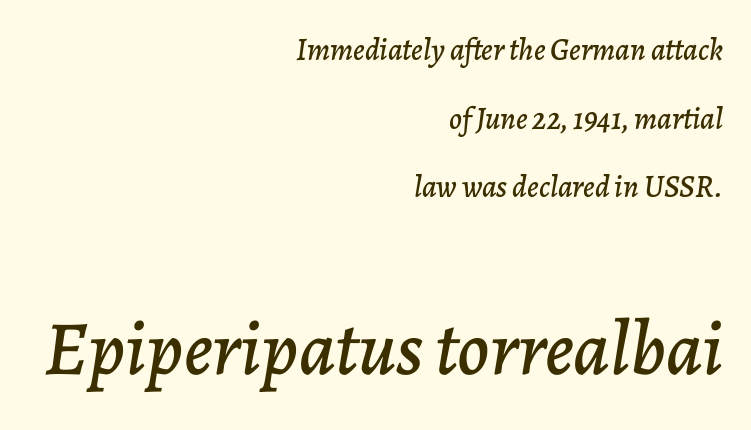
The image shows 77 px text type, italic (leaning right); set right-aligned, loose line spacing (2.21x), normal letter spacing, not underlined; the second (bottom) block is 2.48x larger; low stroke contrast and a medium x-height.
